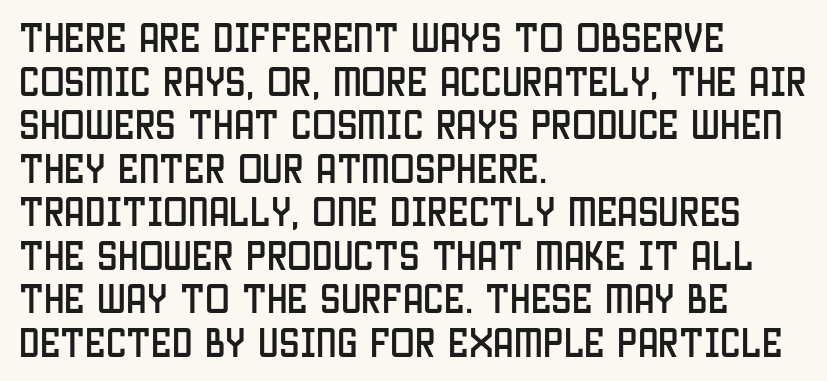
The image shows 33 px condensed sans-serif type, upright; set left-aligned, normal line spacing (1.32x), normal letter spacing, not underlined; low stroke contrast and a large x-height.
